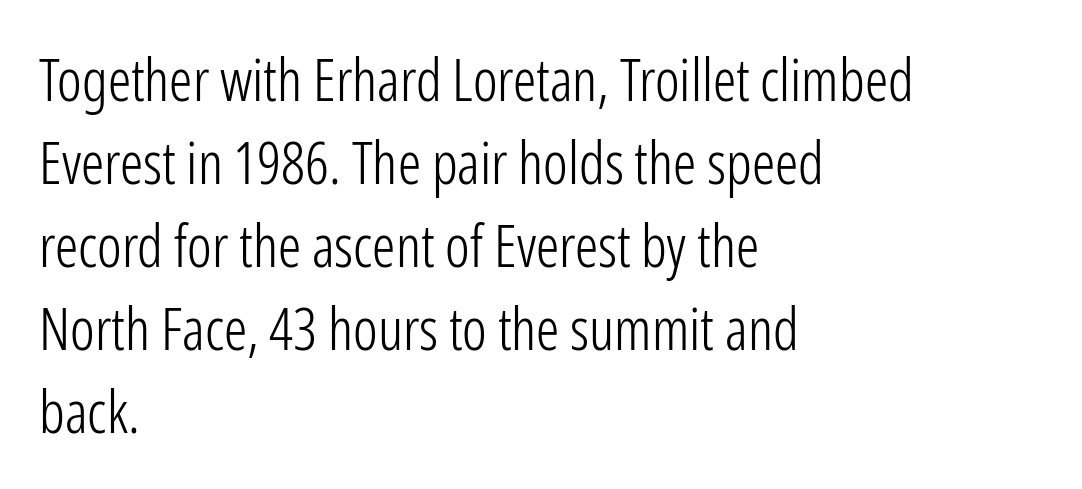
Q: Is the text bold? A: No.
Q: Is the text italic (slanted)? A: No, it is upright.
Q: Is the typeface a serif or a sans-serif typeface? A: Sans-serif.
Q: Is the text underlined? A: No.
Q: How is the paragraph aligned? A: Left-aligned.
Q: Is the spacing between letters normal or unusually wide? A: Normal.
Q: Is the spacing between lines tight, normal or loose? A: Normal.
Q: Width (condensed, normal, or wide)? A: Condensed.
Q: Stroke contrast? A: Low.
Q: x-height? A: Medium.
Q: Monospaced? A: No.
